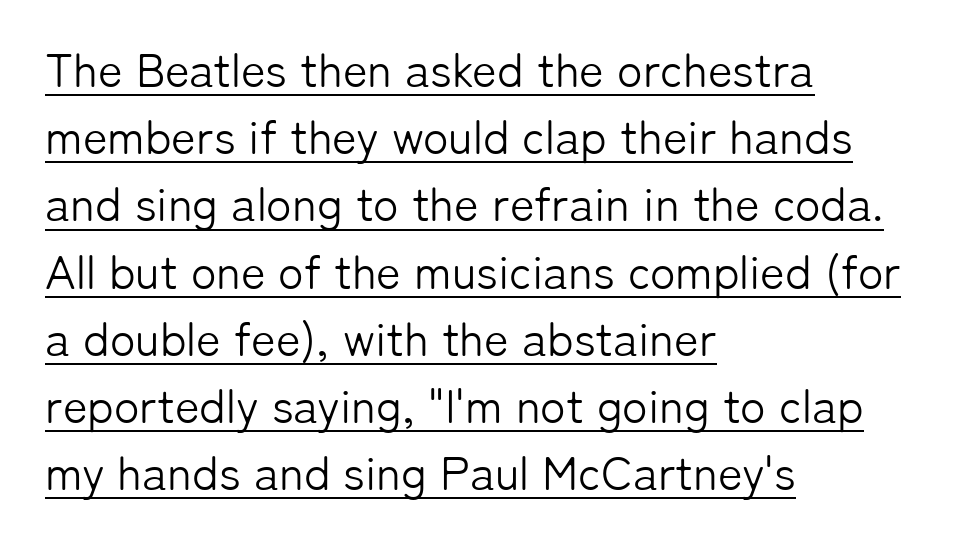
Letter spacing: default. Every character sits straight up, as roman type does. This sample has the flowing, uneven cadence of proportional lettering. Alignment: flush left. Caption: face not bold, strokes unweighted. Notice how descenders clear the ascenders below comfortably — that's standard leading.
